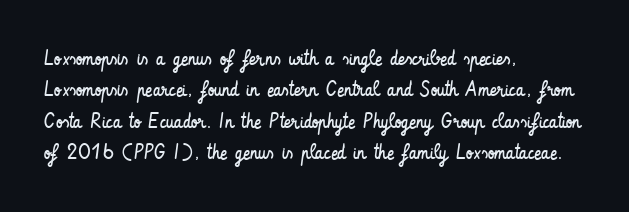
The image shows 21 px text type, upright; set left-aligned, normal line spacing (1.49x), normal letter spacing, not underlined.
